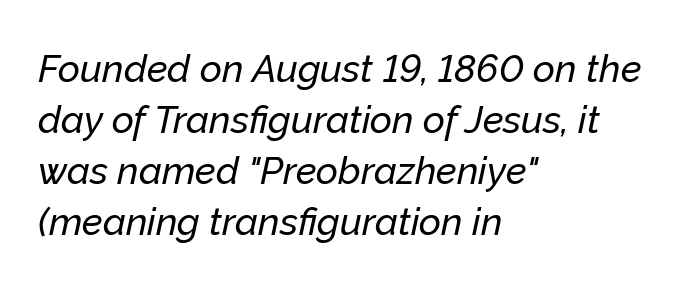
{"italic": "yes", "lean": "right", "slant_degrees": 12, "width": "normal", "stroke_contrast": "low", "x_height": "medium", "monospaced": "no", "underline": "no", "align": "left", "line_spacing": "normal", "line_spacing_ratio": 1.34, "letter_spacing": "normal", "letter_spacing_em": 0.0, "glyph_px": 38}
